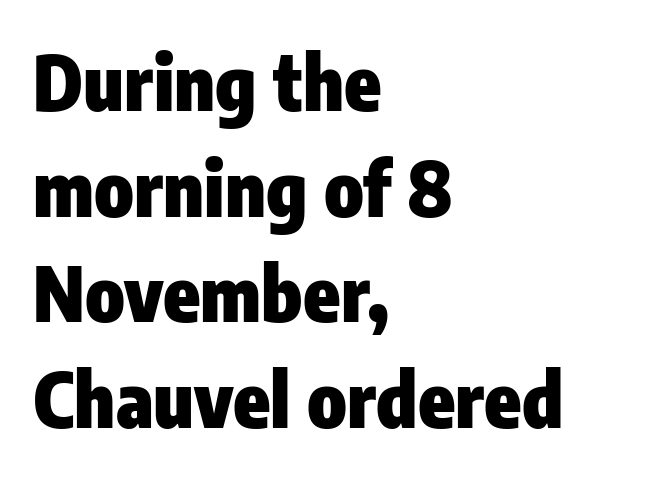
{"serif": "no", "italic": "no", "bold": "yes", "weight": "heavy", "width": "condensed", "stroke_contrast": "low", "x_height": "medium", "monospaced": "no", "underline": "no", "align": "left", "line_spacing": "normal", "line_spacing_ratio": 1.41, "letter_spacing": "normal", "letter_spacing_em": 0.0, "glyph_px": 75}
